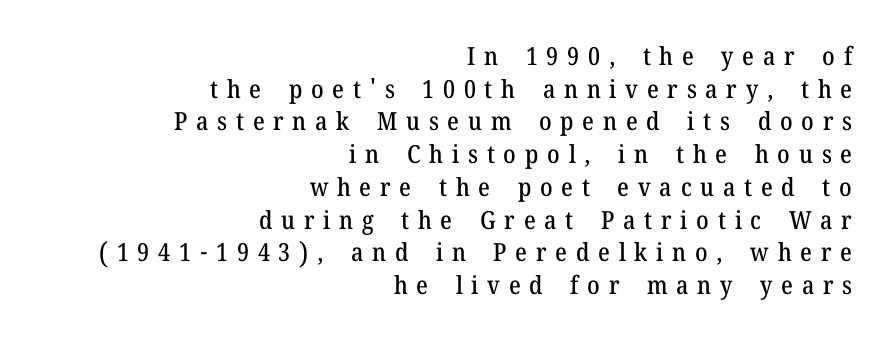
The image shows 25 px text type, upright; set right-aligned, normal line spacing (1.31x), unusually wide letter spacing (+0.35 em), not underlined.
